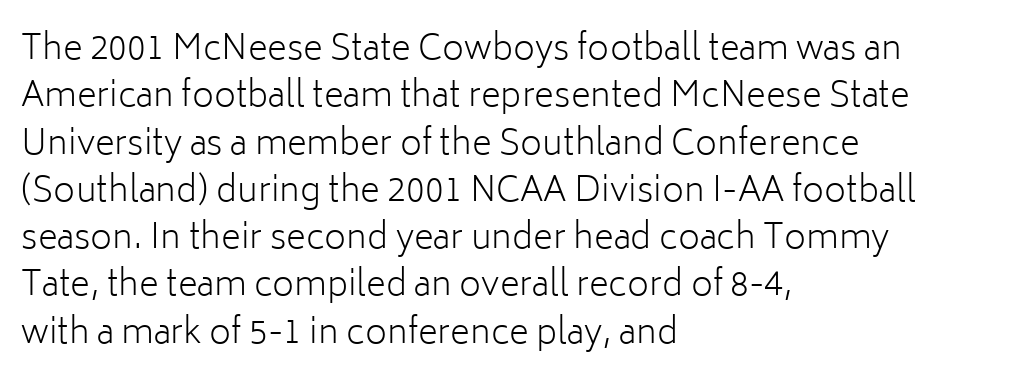
The image shows 34 px light sans-serif type, upright; set left-aligned, normal line spacing (1.39x), normal letter spacing, not underlined; low stroke contrast and a medium x-height.
